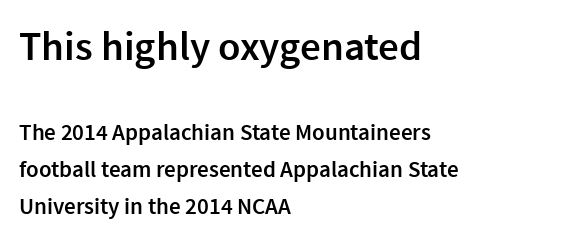
The image shows 41 px semibold sans-serif type, upright; set left-aligned, normal line spacing (1.6x), normal letter spacing, not underlined; the first (top) block is 1.78x larger; a medium x-height.
